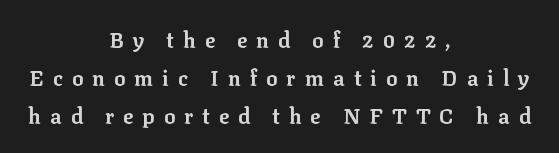
{"italic": "no", "bold": "yes", "underline": "no", "align": "center", "line_spacing_ratio": 1.81, "letter_spacing": "wide", "letter_spacing_em": 0.43, "glyph_px": 21}
